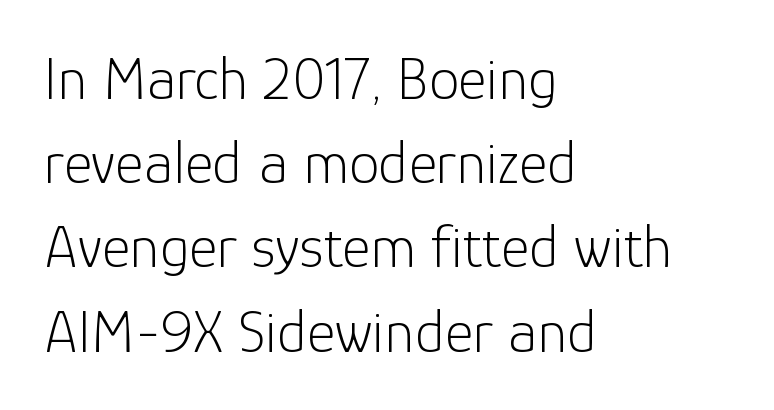
This sample has the flowing, uneven cadence of proportional lettering. What kind of face is this? One without serifs — a sans. Which margin do the lines hug? The left one — the right edge is uneven. There is no visible air inserted between adjacent glyphs.
